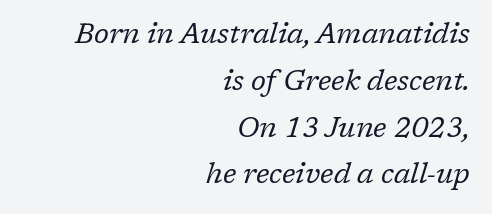
Q: Is the text bold? A: No.
Q: Is the text italic (slanted)? A: Yes, it leans right by about 17 degrees.
Q: Is the typeface a serif or a sans-serif typeface? A: Serif.
Q: Is the text underlined? A: No.
Q: How is the paragraph aligned? A: Right-aligned.
Q: Is the spacing between letters normal or unusually wide? A: Normal.
Q: Is the spacing between lines tight, normal or loose? A: Normal.
Q: Width (condensed, normal, or wide)? A: Normal.
Q: Stroke contrast? A: Low.
Q: x-height? A: Medium.
Q: Monospaced? A: No.
